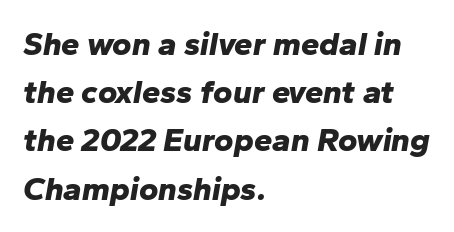
Q: Is the text bold? A: Yes.
Q: Is the text italic (slanted)? A: Yes, it leans right by about 10 degrees.
Q: Is the text underlined? A: No.
Q: How is the paragraph aligned? A: Left-aligned.
Q: Is the spacing between letters normal or unusually wide? A: Normal.
Q: Is the spacing between lines tight, normal or loose? A: Normal.
Q: Width (condensed, normal, or wide)? A: Normal.
Q: Stroke contrast? A: Low.
Q: x-height? A: Medium.
Q: Monospaced? A: No.
